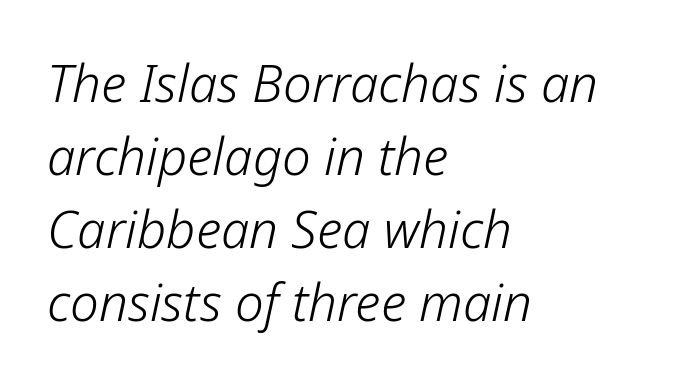
{"italic": "yes", "lean": "right", "slant_degrees": 12, "bold": "no", "weight": "light", "width": "normal", "stroke_contrast": "low", "x_height": "medium", "monospaced": "no", "underline": "no", "align": "left", "line_spacing": "normal", "line_spacing_ratio": 1.43, "letter_spacing": "normal", "letter_spacing_em": 0.0, "glyph_px": 51}
